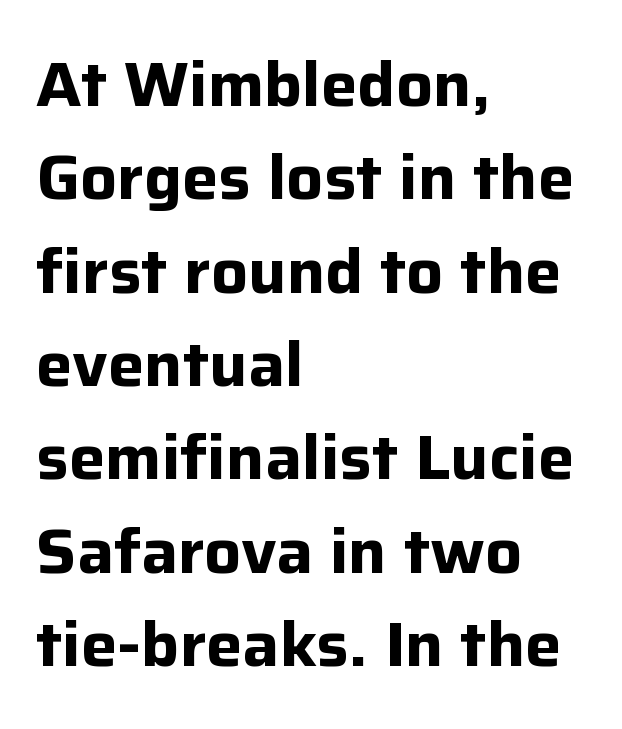
The image shows 61 px bold sans-serif type, upright; set left-aligned, normal line spacing (1.53x), normal letter spacing, not underlined; low stroke contrast and a medium x-height.
